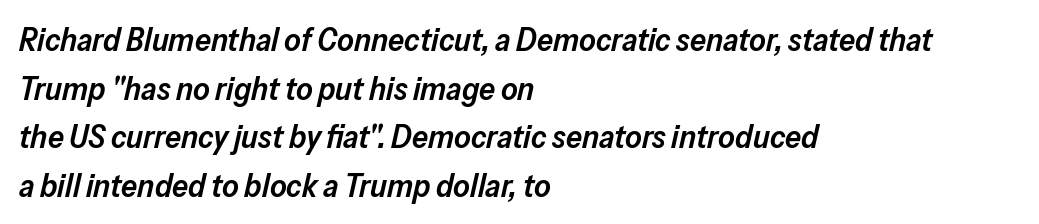
The image shows 32 px semibold type, italic (leaning right); set left-aligned, normal line spacing (1.52x), normal letter spacing, not underlined; low stroke contrast and a medium x-height.
